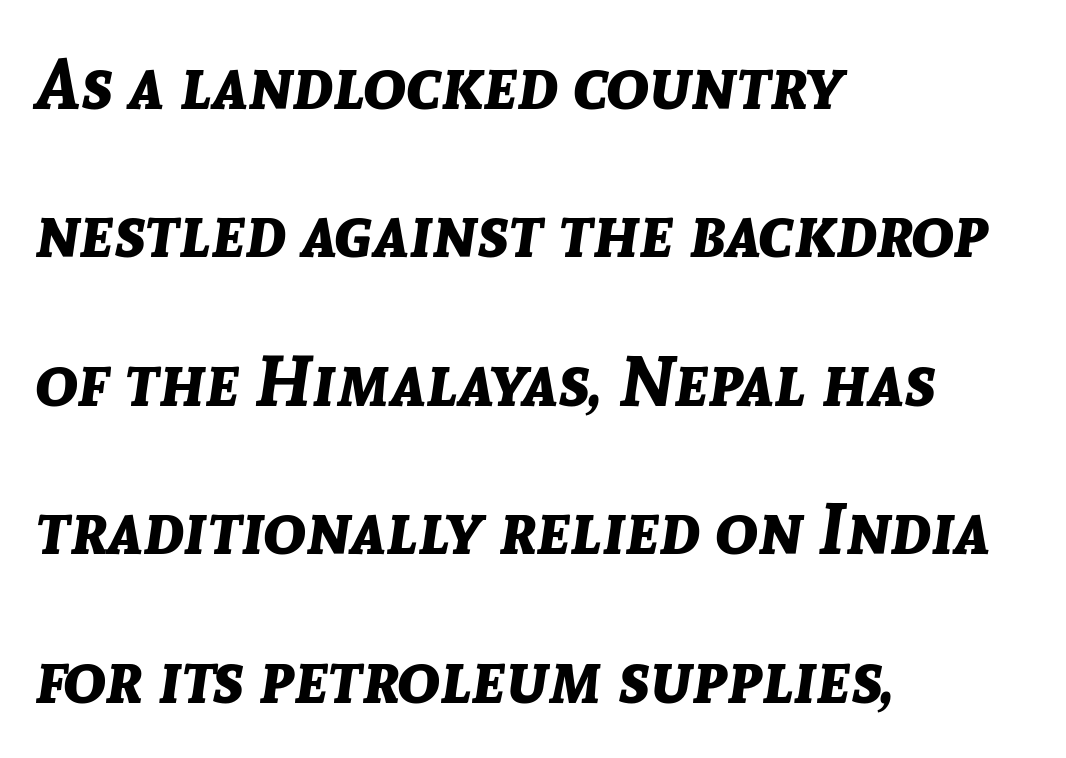
Quick note: interline space is abundant. Is this a fixed-width face? No — the glyphs have proportional, varying widths. The gaps between neighbouring characters are ordinary and unremarkable. The space directly below the letters is spotless. Each line starts at the same left margin while the right side varies. The specimen reads as italic at a glance.
